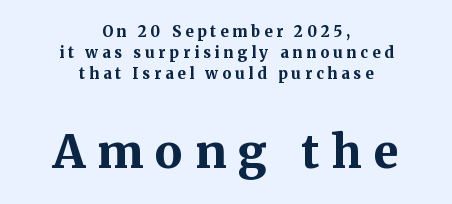
The image shows 46 px bold serif type, upright; set centered, normal line spacing (1.41x), unusually wide letter spacing (+0.26 em), not underlined; the second (bottom) block is 3.07x larger; medium stroke contrast and a medium x-height.
